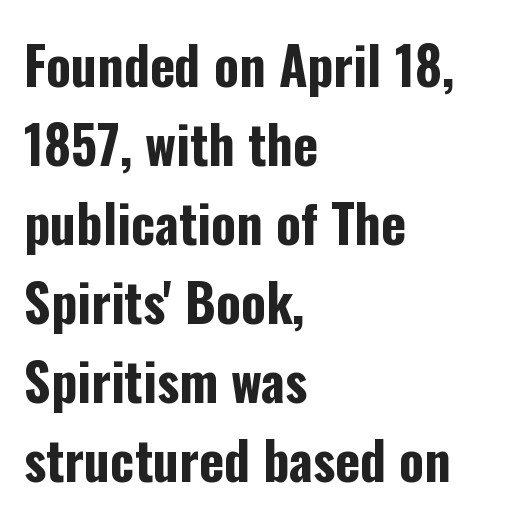
What's the leading like? Ordinary, nothing unusual. Varying glyph widths throughout — classic text-font behaviour. The specimen omits any rule beneath the text block's lines. All the whitespace from short lines collects on the right.
